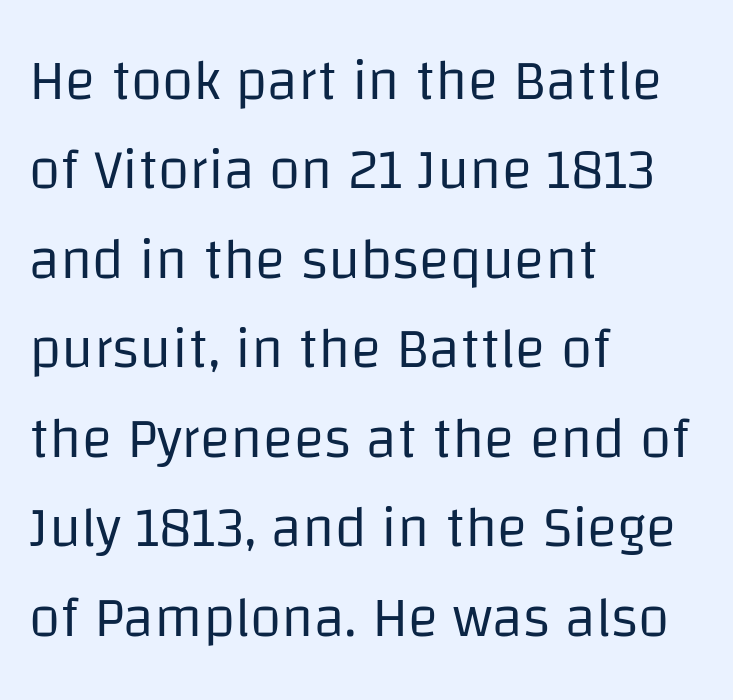
The image shows 57 px regular-weight sans-serif type, upright; set left-aligned, normal line spacing (1.57x), normal letter spacing, not underlined; low stroke contrast and a large x-height.
